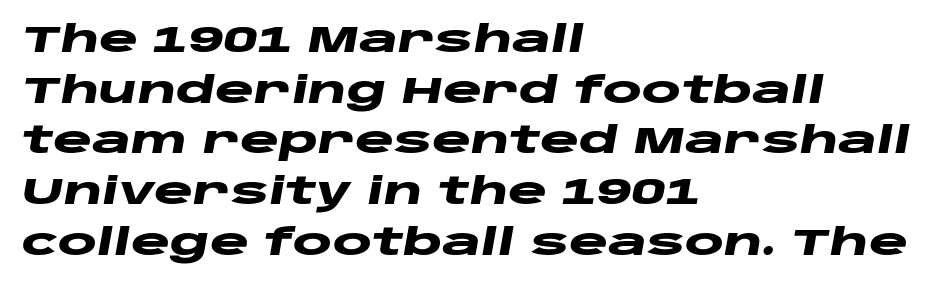
Q: Is the text bold? A: Yes.
Q: Is the text italic (slanted)? A: Yes, it leans right by about 10 degrees.
Q: Is the text underlined? A: No.
Q: How is the paragraph aligned? A: Left-aligned.
Q: Is the spacing between letters normal or unusually wide? A: Normal.
Q: Is the spacing between lines tight, normal or loose? A: Normal.
Q: Width (condensed, normal, or wide)? A: Wide.
Q: Stroke contrast? A: Low.
Q: x-height? A: Large.
Q: Monospaced? A: No.
